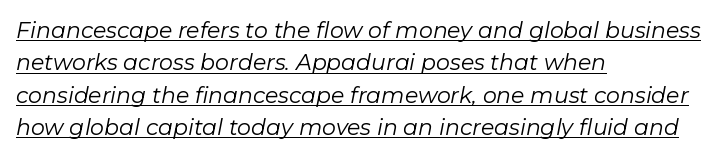
Q: Is the text bold? A: No.
Q: Is the text italic (slanted)? A: Yes, it leans right by about 11 degrees.
Q: Is the text underlined? A: Yes.
Q: How is the paragraph aligned? A: Left-aligned.
Q: Is the spacing between letters normal or unusually wide? A: Normal.
Q: Is the spacing between lines tight, normal or loose? A: Normal.
